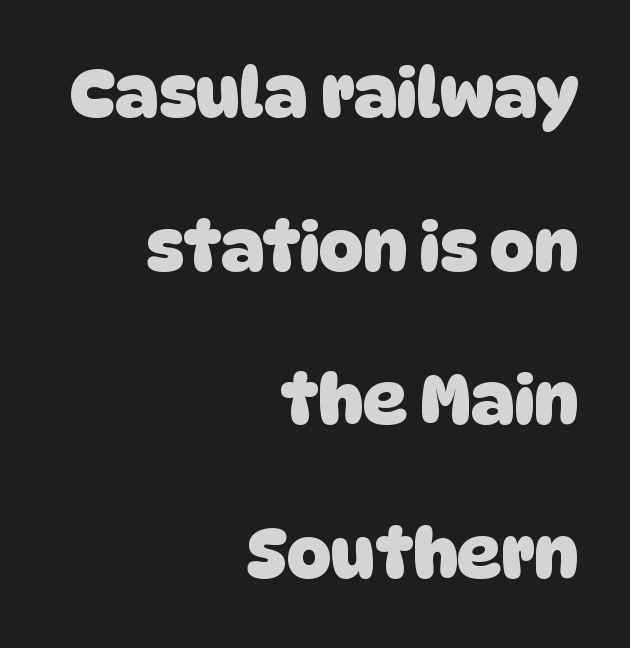
Horizontal bands of white between lines are thick stripes. What weight is shown? A full bold with thick strokes. Is this a sans? Yes — the strokes have no serifs. The letters sit at their default tracking, neither squeezed nor spread.
